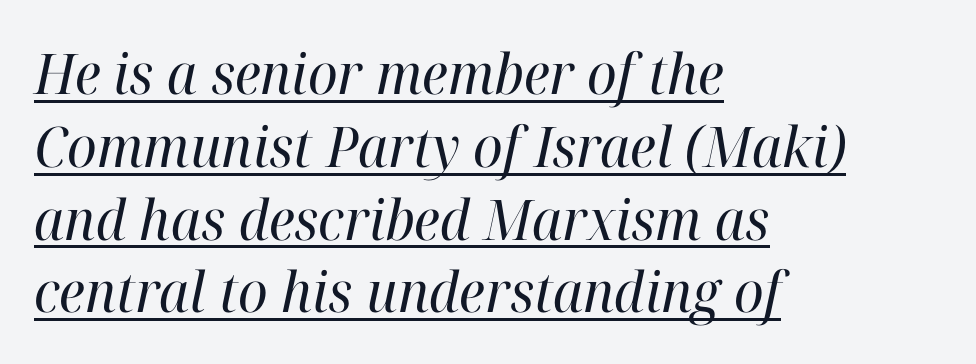
Compared with typical paragraphs, the rows here are spaced about the same. This is not heavy type; no bold has been used. Serifs: yes, visible at the terminals of the letterforms. This sample has the flowing, uneven cadence of proportional lettering. The specimen reads as italic at a glance. Reading down the block, your eye returns to a fixed left position each line.
